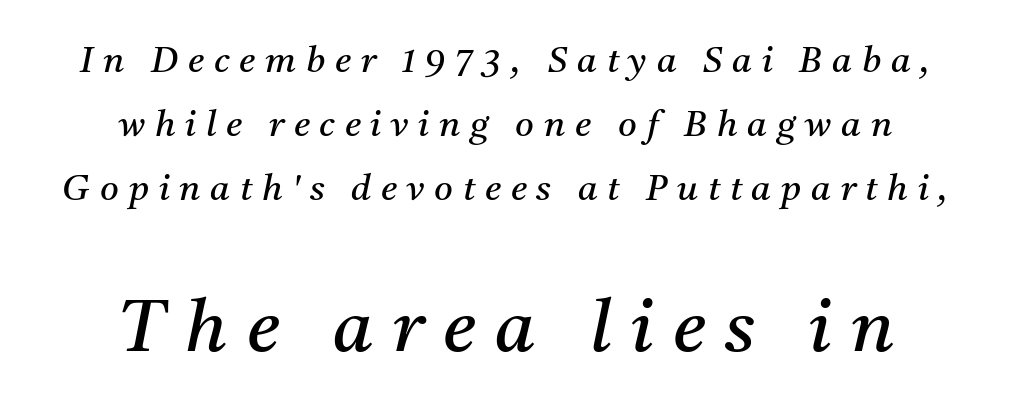
The characters display serif detailing at their extremities. The gaps between neighbouring characters are conspicuously large. Is this a fixed-width face? No — the glyphs have proportional, varying widths. Only glyphs here, with clear space below each row. The text block is weighted toward neither margin, spreading evenly from the middle.
